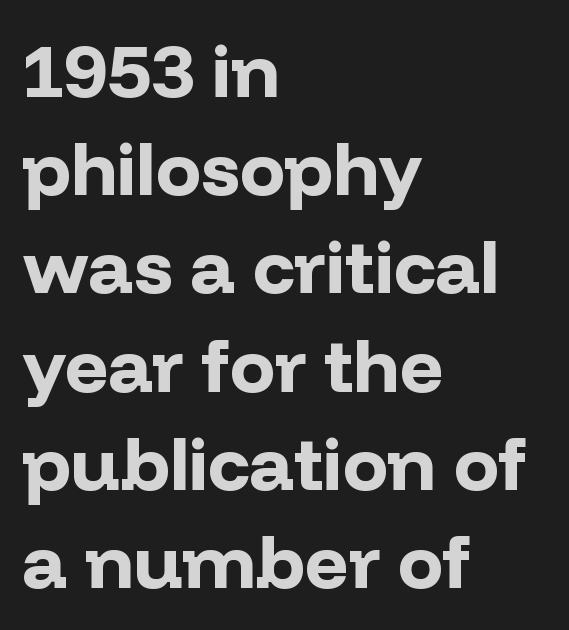
These lines sit exactly where default settings would place them. A typesetter would label this face a sans. Style check: upright. Nobody drew a line under any word here. Horizontal alignment here is leftward, the default for most running prose.
